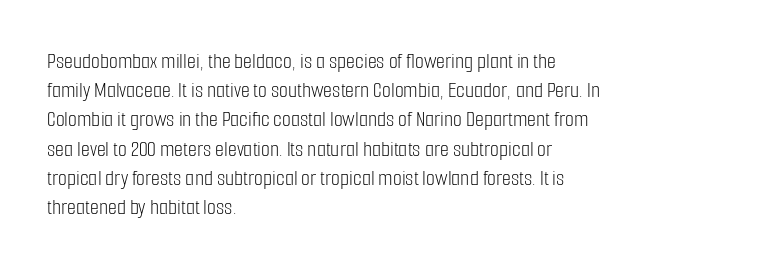
Q: Is the text bold? A: No.
Q: Is the text italic (slanted)? A: No, it is upright.
Q: Is the text underlined? A: No.
Q: How is the paragraph aligned? A: Left-aligned.
Q: Is the spacing between letters normal or unusually wide? A: Normal.
Q: Is the spacing between lines tight, normal or loose? A: Normal.
